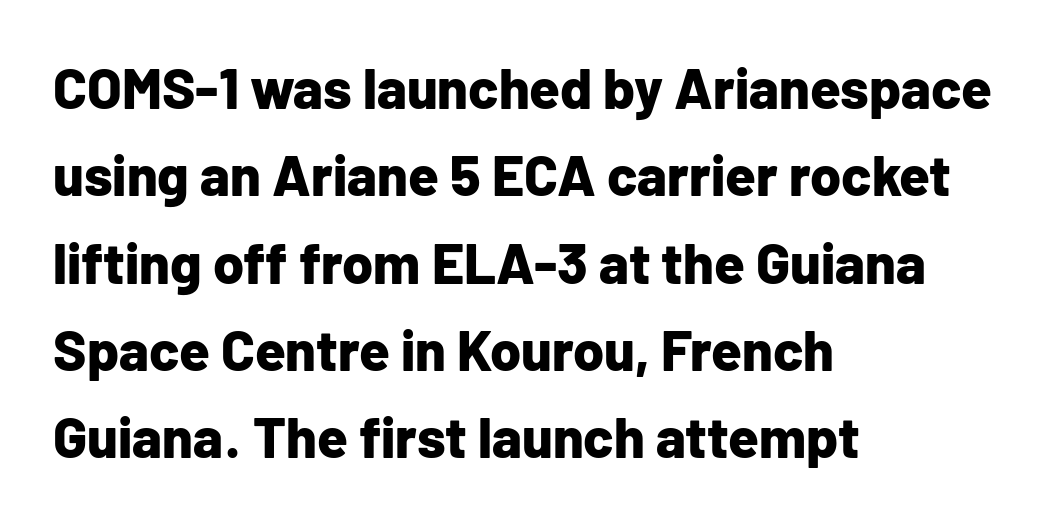
Its strokes are broad and dark, the hallmark of bold type. What kind of face is this? One without serifs — a sans. The space directly below the letters is spotless. Does the lettering tilt? It doesn't — this is upright. There is no visible air inserted between adjacent glyphs. The letters advance in unequal steps, a hallmark of proportional type.
